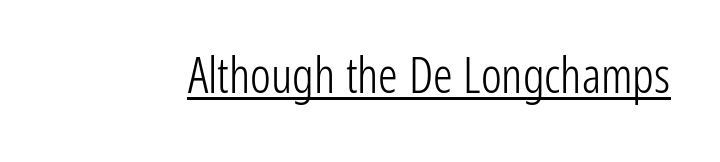
{"serif": "no", "italic": "no", "bold": "no", "weight": "light", "width": "condensed", "stroke_contrast": "low", "x_height": "medium", "monospaced": "no", "underline": "yes", "letter_spacing": "normal", "letter_spacing_em": 0.0, "glyph_px": 49}
